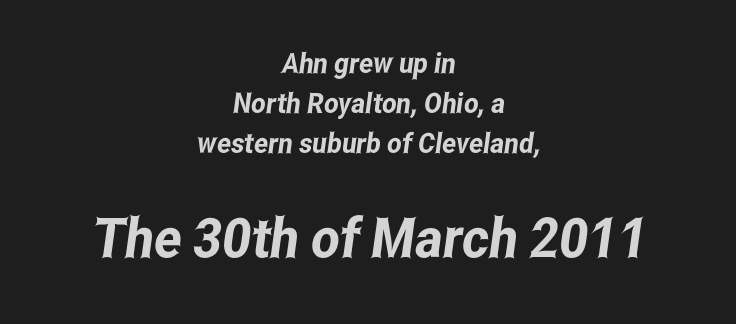
This sample uses plain, unmodified letter spacing. Visually the block forms a symmetrical silhouette, jagged on both flanks. Each letter keeps its own natural width here, so spacing adapts to shape. Evenly set lines give the paragraph a standard silhouette. A clean baseline with only descenders dipping below it.
